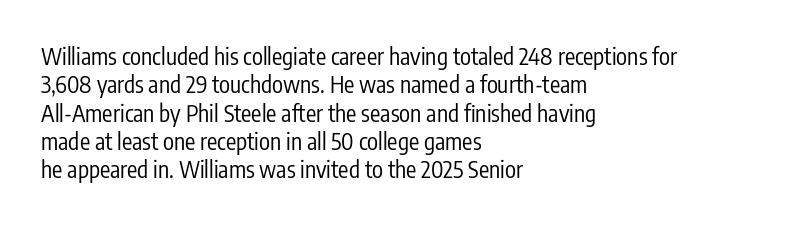
The image shows 23 px text type, upright; set left-aligned, line spacing 1.23x, normal letter spacing, not underlined.
